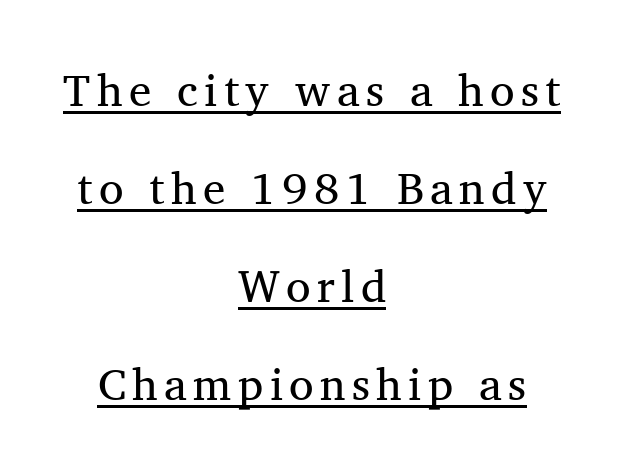
Small tapered or slab feet sit at the stroke ends, so this counts as serif. The weight tops out at a normal text grade. Is there much room between lines? Yes — plenty of vertical air separates them. Caption: lettering with a line underneath. This sample has the flowing, uneven cadence of proportional lettering. Posture: upright roman.
